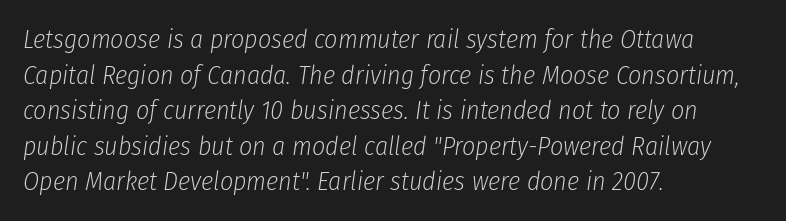
The image shows 26 px text type, italic (leaning right); set left-aligned, normal line spacing (1.37x), normal letter spacing, not underlined.
